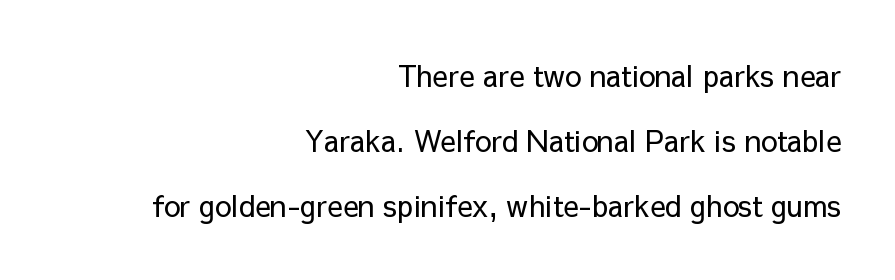
{"serif": "no", "italic": "no", "bold": "no", "weight": "regular", "width": "normal", "stroke_contrast": "low", "x_height": "medium", "monospaced": "no", "underline": "no", "align": "right", "line_spacing": "loose", "line_spacing_ratio": 2.25, "letter_spacing": "normal", "letter_spacing_em": 0.0, "glyph_px": 29}
